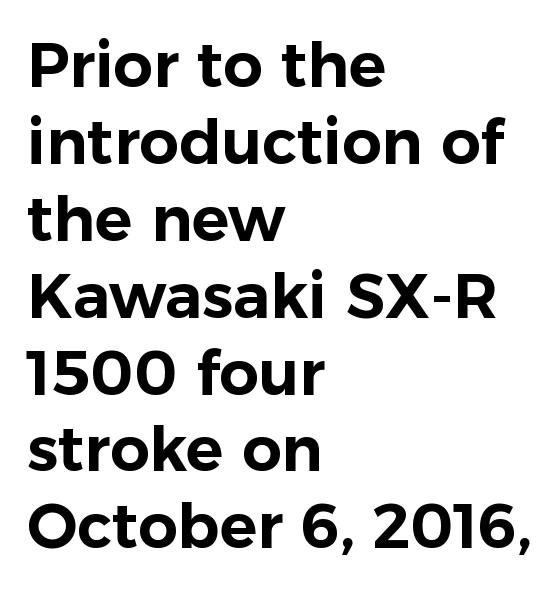
The string is rendered with underlining switched off. The lines are quadded left. The letterforms sit shoulder to shoulder at normal distance. Character widths vary here, with narrow letters taking less room than wide ones. No feet cap the strokes, marking this as sans-serif type. The lettering holds an erect, upright posture throughout.
